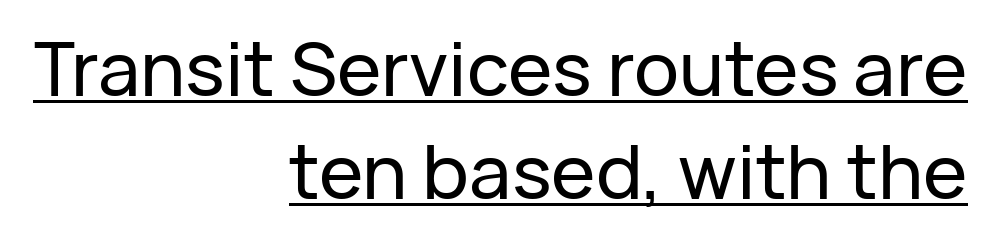
The image shows 75 px sans-serif type, upright; set right-aligned, normal line spacing (1.37x), normal letter spacing, underlined; low stroke contrast and a medium x-height.
